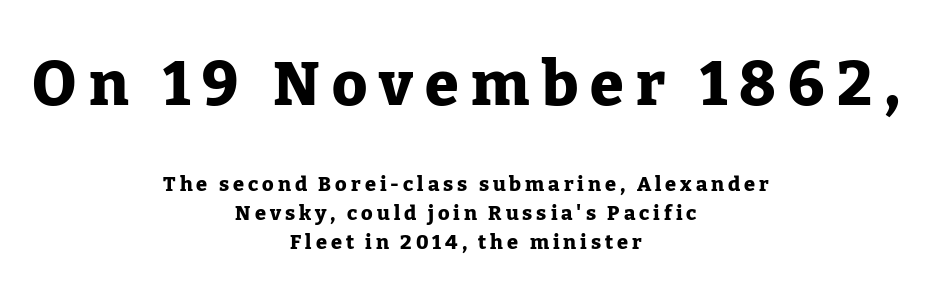
Q: Is the text bold? A: Yes.
Q: Is the text italic (slanted)? A: No, it is upright.
Q: Is the typeface a serif or a sans-serif typeface? A: Serif.
Q: Is the text underlined? A: No.
Q: How is the paragraph aligned? A: Centered.
Q: Is the spacing between letters normal or unusually wide? A: Unusually wide.
Q: Is the spacing between lines tight, normal or loose? A: Normal.
Q: Which block of text is set in a larger size, the first (top) or the second (bottom)? A: The first (top) one.
Q: Width (condensed, normal, or wide)? A: Normal.
Q: Stroke contrast? A: Low.
Q: x-height? A: Medium.
Q: Monospaced? A: No.
